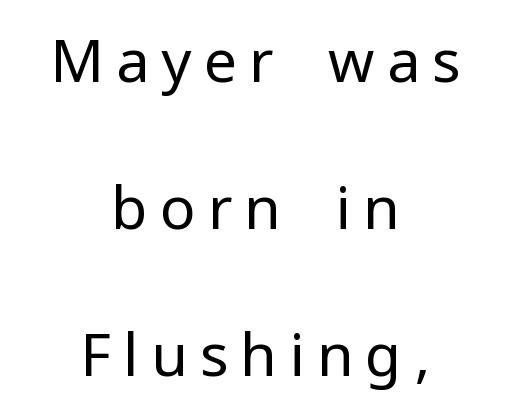
Is there much room between lines? Yes — plenty of vertical air separates them. No extra ink here — the face is not bold. Here the designer chose a conventional face with non-uniform glyph widths. This sample uses expanded letter spacing, leaving extra air between glyphs.
